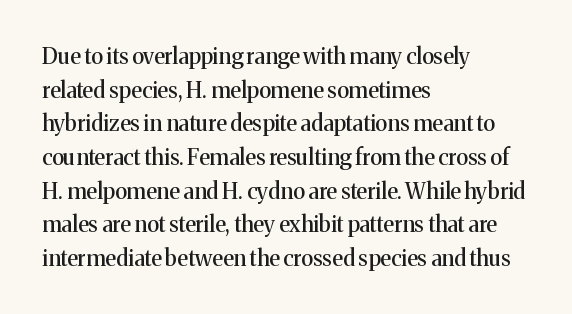
Q: Is the text italic (slanted)? A: No, it is upright.
Q: Is the text underlined? A: No.
Q: How is the paragraph aligned? A: Left-aligned.
Q: Is the spacing between letters normal or unusually wide? A: Normal.
Q: Is the spacing between lines tight, normal or loose? A: Normal.
